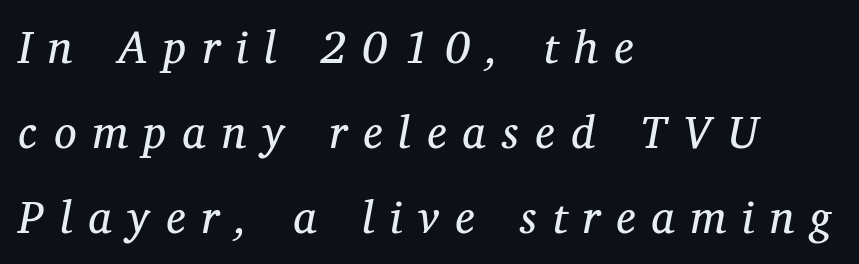
The image shows 45 px regular-weight serif type, italic (leaning right); set left-aligned, line spacing 1.89x, unusually wide letter spacing (+0.36 em), not underlined; medium stroke contrast and a medium x-height.
